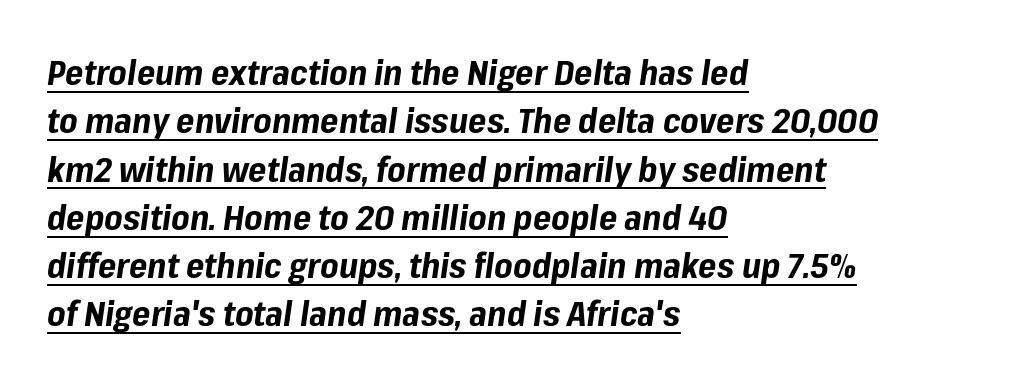
{"italic": "yes", "lean": "right", "slant_degrees": 8, "bold": "yes", "weight": "bold", "width": "normal", "stroke_contrast": "low", "x_height": "medium", "monospaced": "no", "underline": "yes", "align": "left", "line_spacing": "normal", "line_spacing_ratio": 1.38, "letter_spacing": "normal", "letter_spacing_em": 0.0, "glyph_px": 35}
